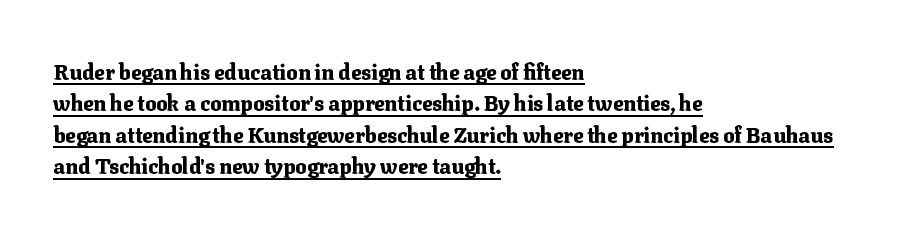
The image shows 21 px bold type, upright; set left-aligned, normal line spacing (1.5x), normal letter spacing, underlined.
